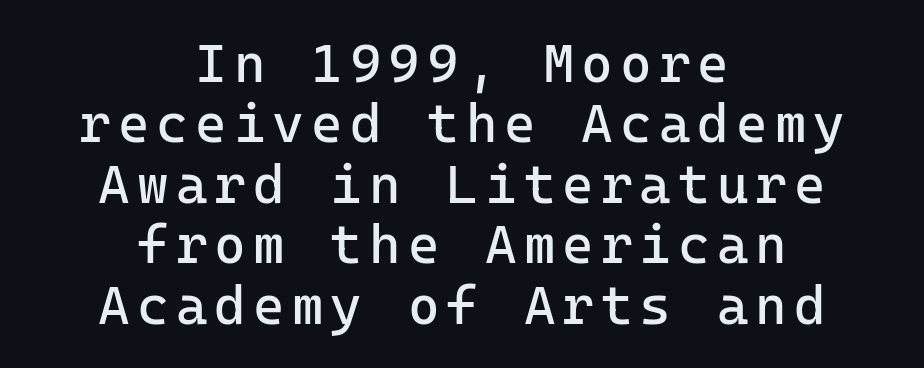
{"serif": "no", "italic": "no", "bold": "no", "weight": "regular", "width": "normal", "stroke_contrast": "low", "x_height": "medium", "monospaced": "yes", "underline": "no", "align": "center", "line_spacing": "tight", "line_spacing_ratio": 1.12, "glyph_px": 54}
